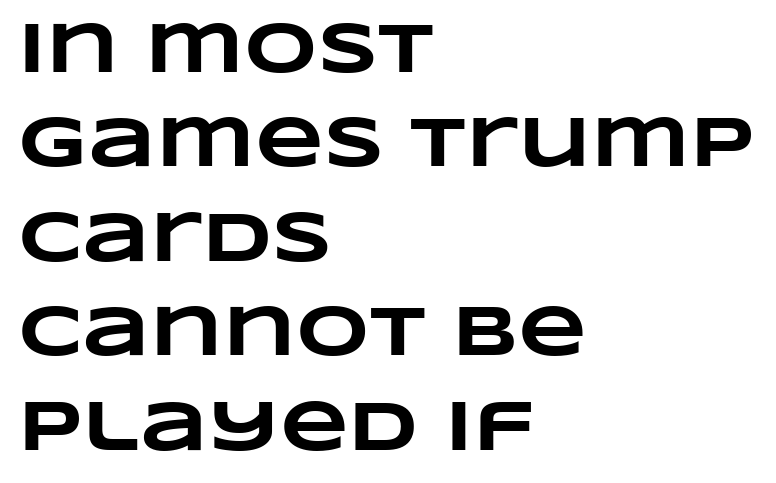
The image shows 71 px heavy, wide type; set left-aligned, normal line spacing (1.33x), normal letter spacing, not underlined; low stroke contrast and a large x-height.
